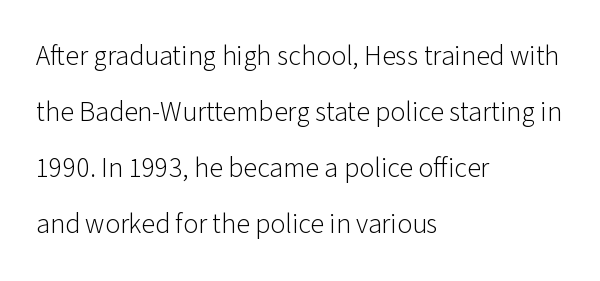
The image shows 28 px light sans-serif type, upright; set left-aligned, loose line spacing (2.0x), normal letter spacing, not underlined; low stroke contrast and a medium x-height.
